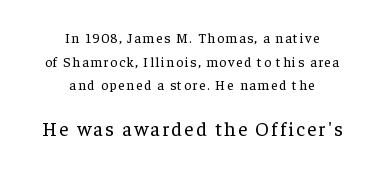
Letters have the restrained weight of plain body copy at most. You get the small type first, then a jump to larger type. These lines sit exactly where default settings would place them. Posture: vertical. Has an underline been added? It has not. Each line is balanced around a shared central axis.
